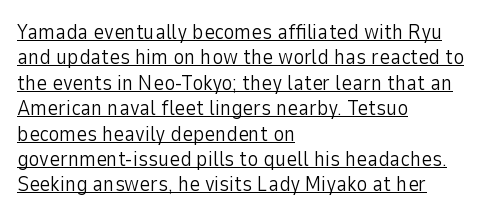
Q: Is the text bold? A: No.
Q: Is the text italic (slanted)? A: No, it is upright.
Q: Is the text underlined? A: Yes.
Q: How is the paragraph aligned? A: Left-aligned.
Q: Is the spacing between letters normal or unusually wide? A: Normal.
